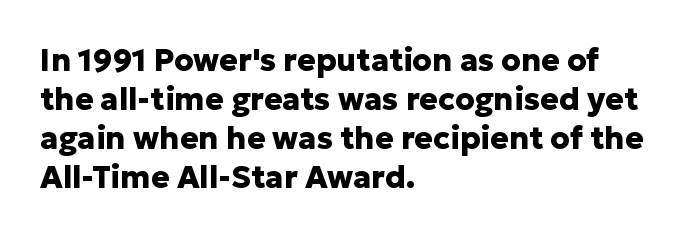
Letters rest on an invisible, unmarked baseline. If you drew a line through each stem, it would be perfectly vertical. The lines sit at an ordinary, default distance from one another. The font family rendered here belongs to the sans-serif group. Characters follow at the spacing the type designer built in. Which margin do the lines hug? The left one — the right edge is uneven.
